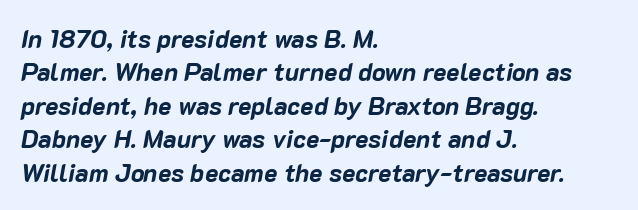
The image shows 25 px bold type, italic (leaning right); set left-aligned, normal line spacing (1.34x), normal letter spacing, not underlined.
